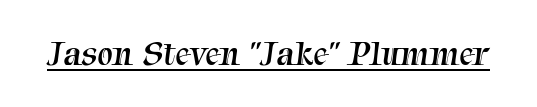
{"serif": "yes", "bold": "no", "weight": "regular", "width": "normal", "stroke_contrast": "medium", "x_height": "medium", "monospaced": "no", "underline": "yes", "letter_spacing": "normal", "letter_spacing_em": 0.0, "glyph_px": 35}
